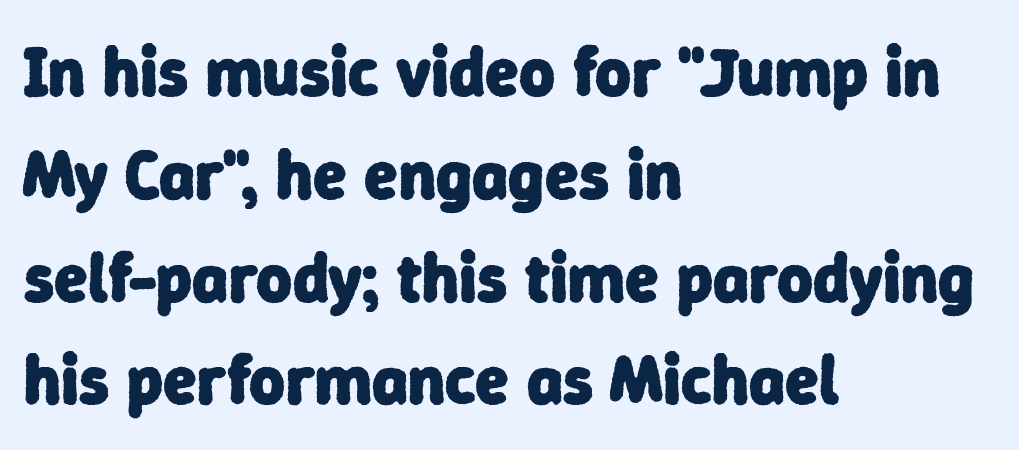
The image shows 69 px heavy sans-serif type; set left-aligned, normal line spacing (1.49x), normal letter spacing, not underlined; low stroke contrast and a medium x-height.
